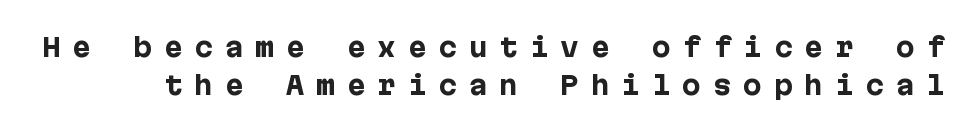
{"italic": "no", "bold": "yes", "underline": "no", "line_spacing": "normal", "line_spacing_ratio": 1.53, "letter_spacing": "wide", "letter_spacing_em": 0.47, "glyph_px": 25}
